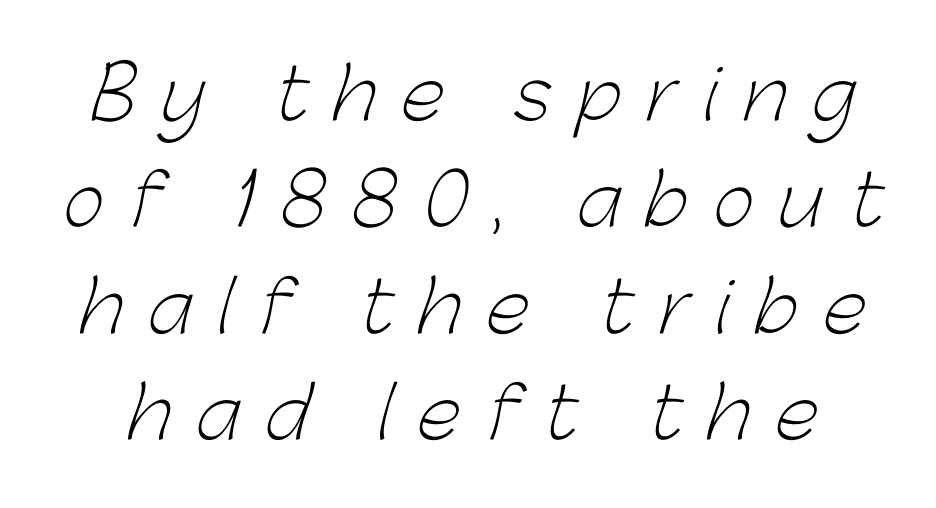
{"serif": "no", "bold": "no", "weight": "light", "width": "normal", "stroke_contrast": "low", "x_height": "medium", "monospaced": "no", "underline": "no", "line_spacing": "normal", "line_spacing_ratio": 1.5, "letter_spacing": "wide", "letter_spacing_em": 0.36, "glyph_px": 71}
